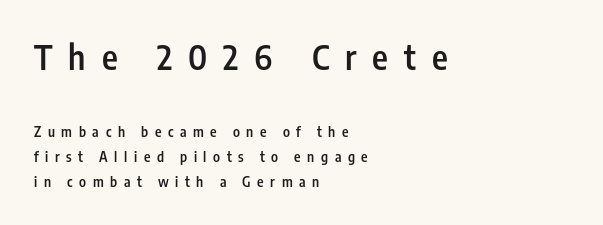
The image shows 34 px semibold, condensed sans-serif type, upright; set left-aligned, line spacing 1.78x, unusually wide letter spacing (+0.47 em), not underlined; the first (top) block is 2.43x larger; low stroke contrast and a medium x-height.
